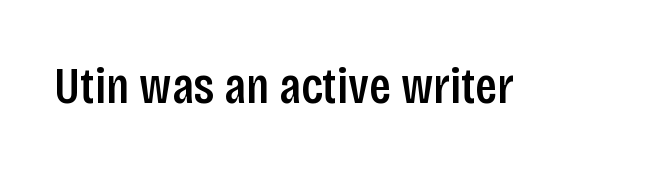
{"serif": "no", "italic": "no", "bold": "semi", "weight": "semibold", "width": "condensed", "stroke_contrast": "low", "x_height": "large", "monospaced": "no", "underline": "no", "letter_spacing": "normal", "letter_spacing_em": 0.0, "glyph_px": 52}
